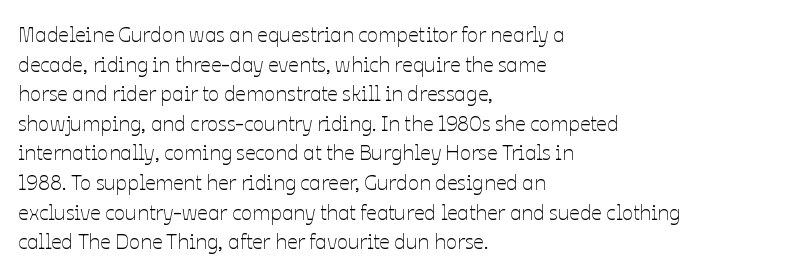
{"italic": "no", "bold": "no", "underline": "no", "align": "left", "line_spacing": "normal", "line_spacing_ratio": 1.41, "letter_spacing": "normal", "letter_spacing_em": 0.0, "glyph_px": 21}
